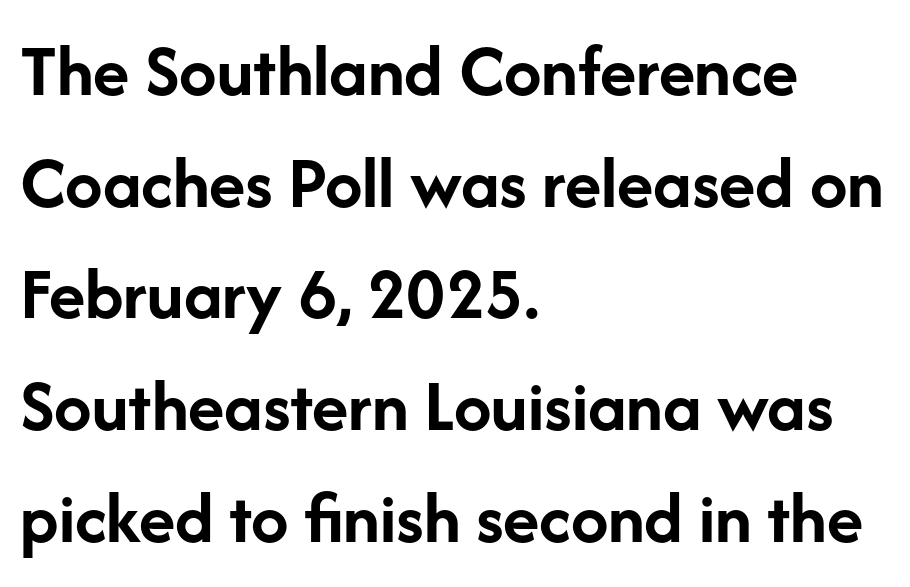
Q: Is the text bold? A: Yes.
Q: Is the text italic (slanted)? A: No, it is upright.
Q: Is the typeface a serif or a sans-serif typeface? A: Sans-serif.
Q: Is the text underlined? A: No.
Q: How is the paragraph aligned? A: Left-aligned.
Q: Is the spacing between letters normal or unusually wide? A: Normal.
Q: Is the spacing between lines tight, normal or loose? A: Normal.
Q: Width (condensed, normal, or wide)? A: Normal.
Q: Stroke contrast? A: Low.
Q: x-height? A: Medium.
Q: Monospaced? A: No.
